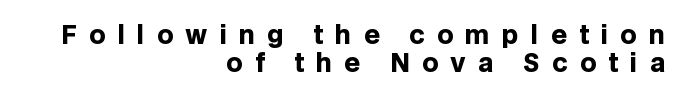
Q: Is the text bold? A: Yes.
Q: Is the text italic (slanted)? A: No, it is upright.
Q: Is the text underlined? A: No.
Q: How is the paragraph aligned? A: Right-aligned.
Q: Is the spacing between letters normal or unusually wide? A: Unusually wide.
Q: Is the spacing between lines tight, normal or loose? A: Tight.
